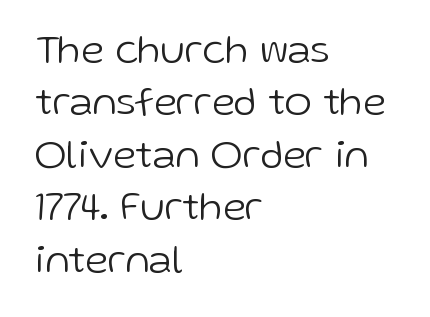
{"serif": "no", "italic": "no", "bold": "no", "weight": "light", "width": "normal", "stroke_contrast": "low", "x_height": "medium", "monospaced": "no", "underline": "no", "align": "left", "line_spacing": "normal", "line_spacing_ratio": 1.28, "letter_spacing": "normal", "letter_spacing_em": 0.0, "glyph_px": 41}
